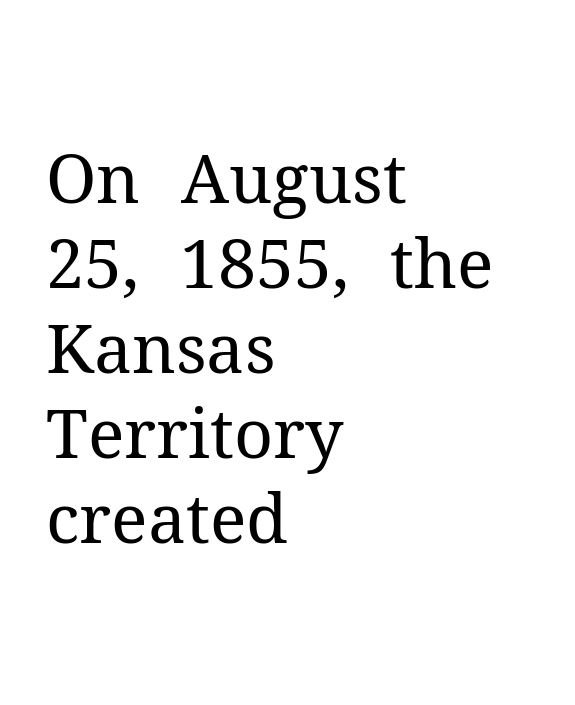
{"serif": "yes", "italic": "no", "bold": "no", "weight": "regular", "width": "normal", "stroke_contrast": "medium", "x_height": "medium", "monospaced": "no", "underline": "no", "align": "left", "line_spacing": "normal", "line_spacing_ratio": 1.25, "letter_spacing": "normal", "letter_spacing_em": 0.0, "glyph_px": 68}
